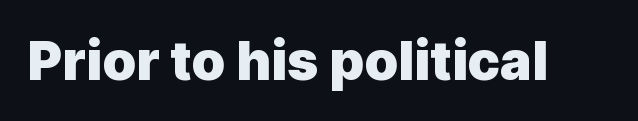
Q: Is the text bold? A: Yes.
Q: Is the text italic (slanted)? A: No, it is upright.
Q: Is the typeface a serif or a sans-serif typeface? A: Sans-serif.
Q: Is the text underlined? A: No.
Q: Is the spacing between letters normal or unusually wide? A: Normal.
Q: Width (condensed, normal, or wide)? A: Normal.
Q: x-height? A: Medium.
Q: Monospaced? A: No.
